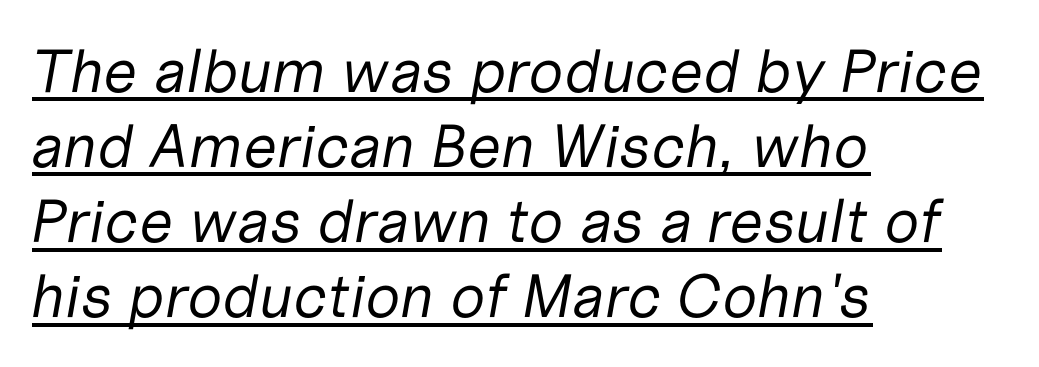
Tracking here is standard; glyphs follow each other at the usual distance. Does a line run under the words? Yes, clearly. Stem width sits at or under what a default text font uses. The typesetter chose a ragged-right arrangement here. Note the varied advance widths — an 'i' is clearly narrower than an 'm'.
